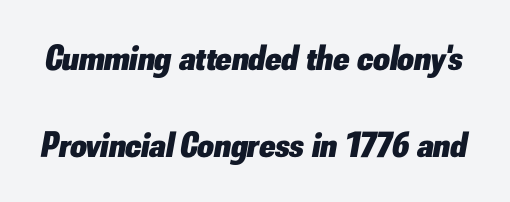
{"italic": "yes", "lean": "right", "slant_degrees": 10, "bold": "yes", "weight": "heavy", "width": "normal", "stroke_contrast": "low", "x_height": "small", "monospaced": "no", "underline": "no", "line_spacing": "loose", "line_spacing_ratio": 2.41, "letter_spacing": "normal", "letter_spacing_em": 0.0, "glyph_px": 36}
